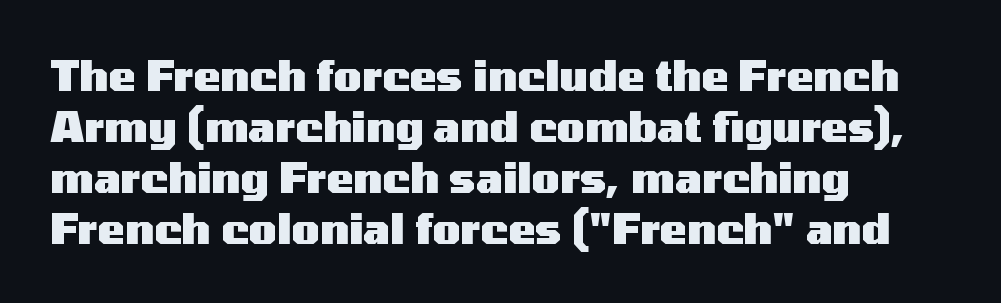
{"serif": "no", "italic": "no", "bold": "yes", "weight": "heavy", "width": "wide", "stroke_contrast": "medium", "x_height": "medium", "monospaced": "no", "underline": "no", "align": "left", "line_spacing_ratio": 1.24, "letter_spacing": "normal", "letter_spacing_em": 0.0, "glyph_px": 41}
